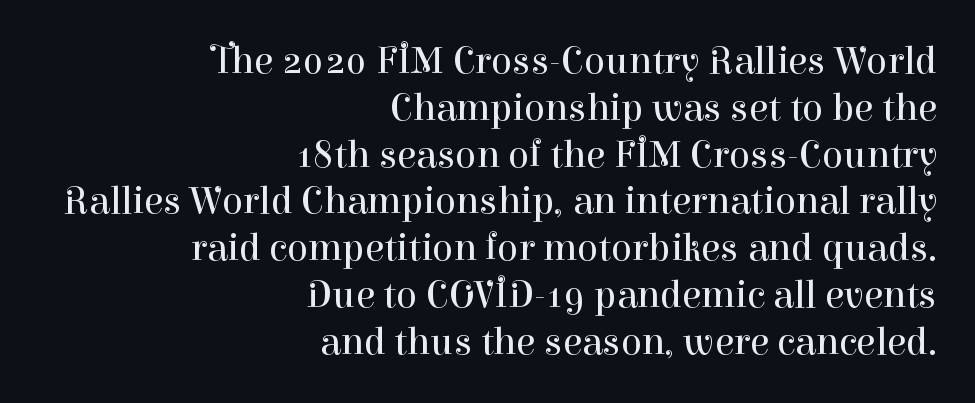
Q: Is the text bold? A: No.
Q: Is the text italic (slanted)? A: No, it is upright.
Q: Is the typeface a serif or a sans-serif typeface? A: Serif.
Q: Is the text underlined? A: No.
Q: How is the paragraph aligned? A: Right-aligned.
Q: Is the spacing between letters normal or unusually wide? A: Normal.
Q: Width (condensed, normal, or wide)? A: Normal.
Q: Stroke contrast? A: High.
Q: x-height? A: Medium.
Q: Monospaced? A: No.
